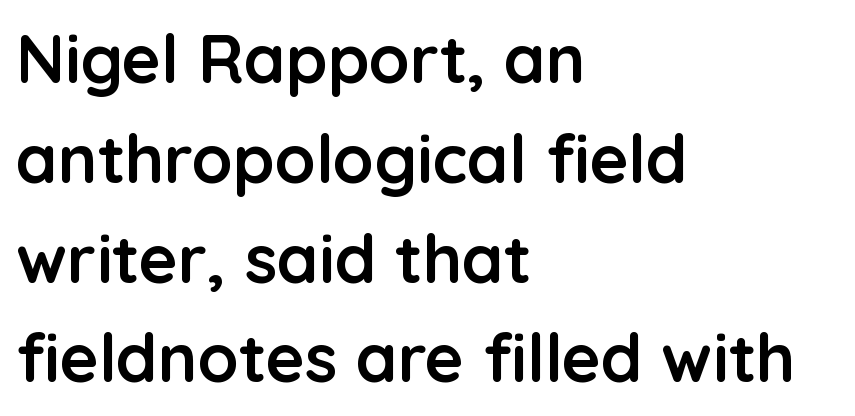
{"serif": "no", "italic": "no", "bold": "yes", "weight": "semibold", "width": "normal", "stroke_contrast": "low", "x_height": "medium", "monospaced": "no", "underline": "no", "align": "left", "line_spacing": "normal", "line_spacing_ratio": 1.49, "letter_spacing": "normal", "letter_spacing_em": 0.0, "glyph_px": 67}
